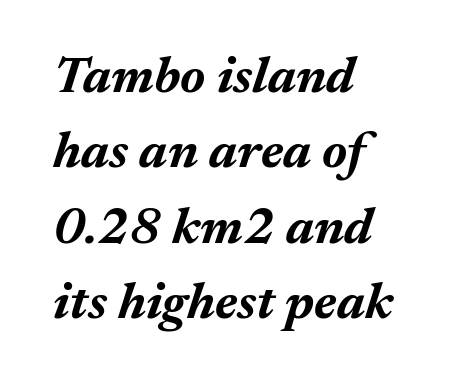
Q: Is the text bold? A: Yes.
Q: Is the text italic (slanted)? A: Yes, it leans right by about 17 degrees.
Q: Is the text underlined? A: No.
Q: How is the paragraph aligned? A: Left-aligned.
Q: Is the spacing between letters normal or unusually wide? A: Normal.
Q: Is the spacing between lines tight, normal or loose? A: Normal.
Q: Width (condensed, normal, or wide)? A: Normal.
Q: Stroke contrast? A: Medium.
Q: x-height? A: Medium.
Q: Monospaced? A: No.
